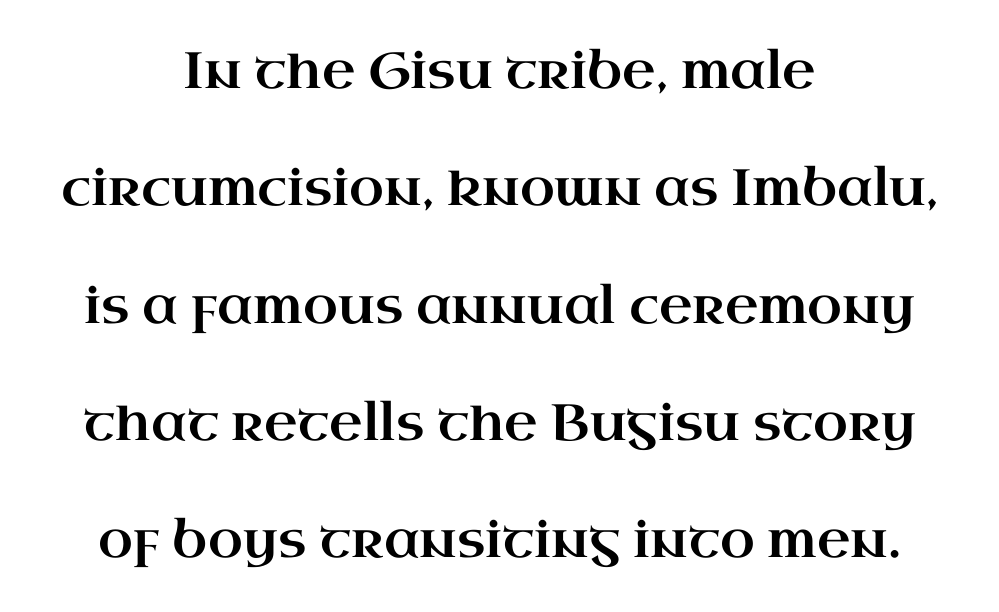
{"serif": "yes", "italic": "no", "width": "wide", "stroke_contrast": "high", "x_height": "small", "monospaced": "no", "underline": "no", "align": "center", "line_spacing": "loose", "line_spacing_ratio": 2.3, "letter_spacing": "normal", "letter_spacing_em": 0.0, "glyph_px": 51}
